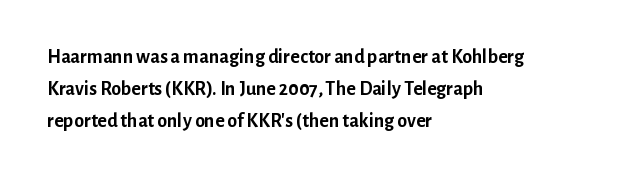
{"italic": "no", "bold": "yes", "underline": "no", "align": "left", "line_spacing": "normal", "line_spacing_ratio": 1.59, "letter_spacing": "normal", "letter_spacing_em": 0.0, "glyph_px": 20}
